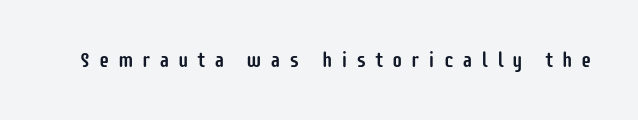
Q: Is the text italic (slanted)? A: No, it is upright.
Q: Is the text underlined? A: No.
Q: Is the spacing between letters normal or unusually wide? A: Unusually wide.
